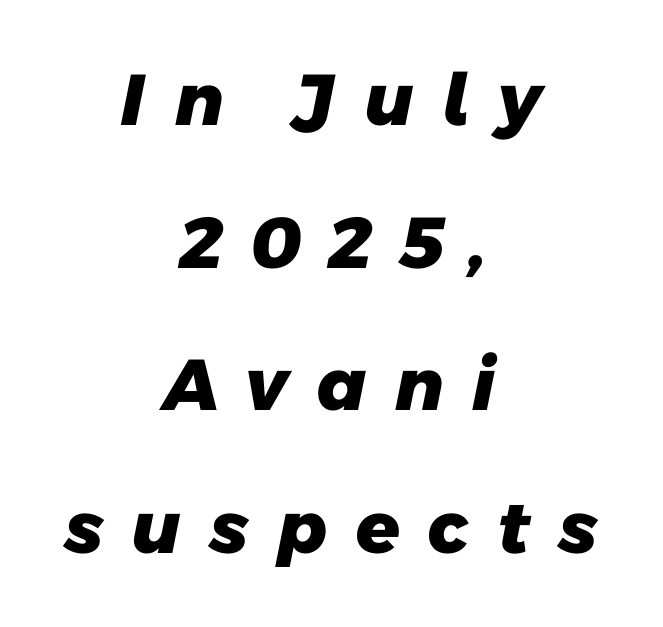
The image shows 72 px heavy sans-serif type; set centered, loose line spacing (1.98x), unusually wide letter spacing (+0.36 em), not underlined; low stroke contrast and a medium x-height.
